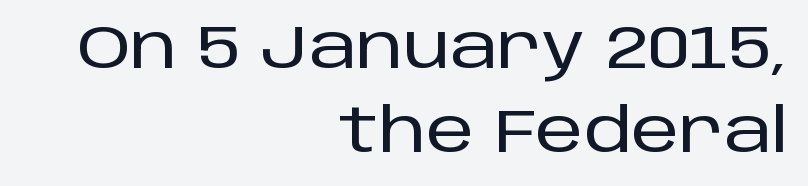
The lines in this sample share a right terminus and differ only in where they begin. Nobody touched the tracking dial on this one. Reading down the column, the eye jumps a familiar distance to each next line. Varying glyph widths throughout — classic text-font behaviour. Descenders are the only things crossing below the line.
